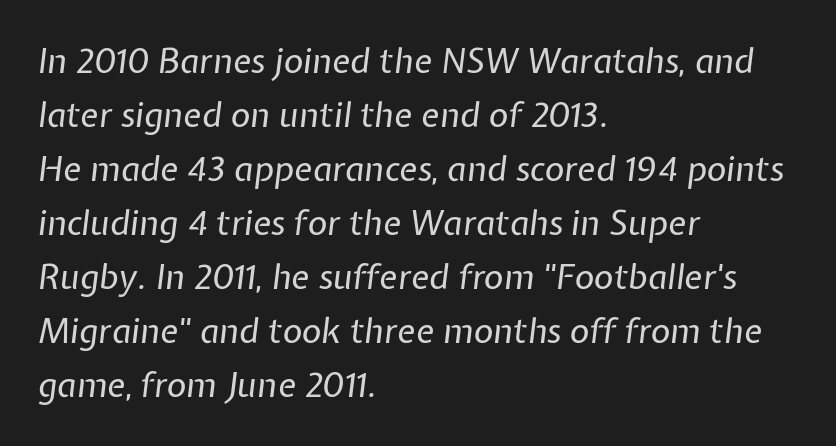
The image shows 34 px regular-weight type, italic (leaning right); set left-aligned, normal line spacing (1.59x), normal letter spacing, not underlined; low stroke contrast and a medium x-height.
